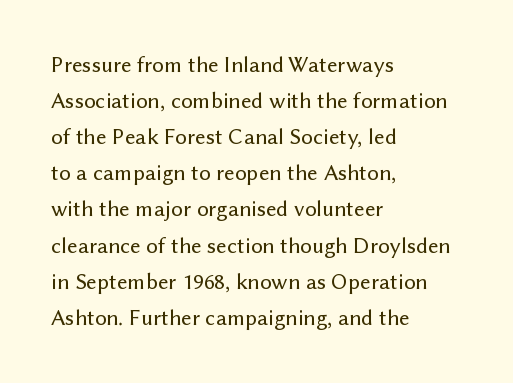
Q: Is the text italic (slanted)? A: No, it is upright.
Q: Is the text underlined? A: No.
Q: How is the paragraph aligned? A: Left-aligned.
Q: Is the spacing between letters normal or unusually wide? A: Normal.
Q: Is the spacing between lines tight, normal or loose? A: Normal.
